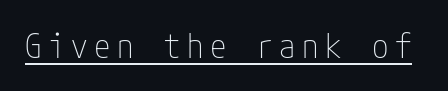
The image shows 33 px thin, condensed sans-serif type, upright; set unusually wide letter spacing (+0.2 em), underlined; low stroke contrast and a medium x-height.
